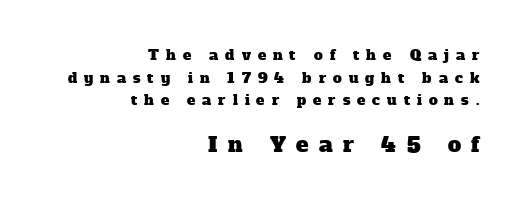
The rendering anchors every line to the right-hand side. How are the letters spaced? Widely, with obvious added tracking. Top chunk: small. Bottom chunk: large. Rule under the text: the space is simply empty. Leading matches the norm, producing a regular column.
